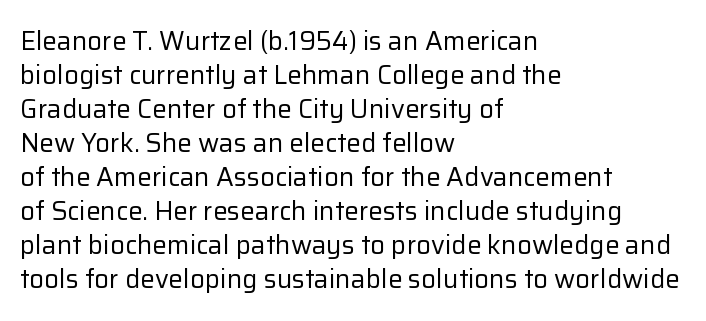
Descenders are the only things crossing below the line. All the whitespace from short lines collects on the right. Characters remain perfectly vertical along every line. The letters sit at their default tracking, neither squeezed nor spread.
